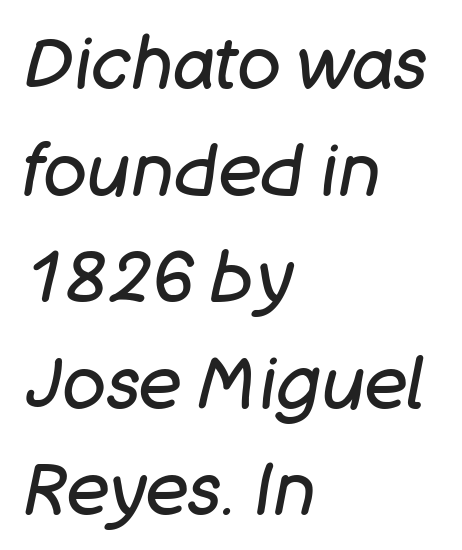
{"italic": "yes", "lean": "right", "slant_degrees": 11, "bold": "no", "weight": "regular", "width": "normal", "stroke_contrast": "low", "x_height": "large", "monospaced": "no", "underline": "no", "align": "left", "line_spacing": "normal", "line_spacing_ratio": 1.48, "letter_spacing": "normal", "letter_spacing_em": 0.0, "glyph_px": 72}
